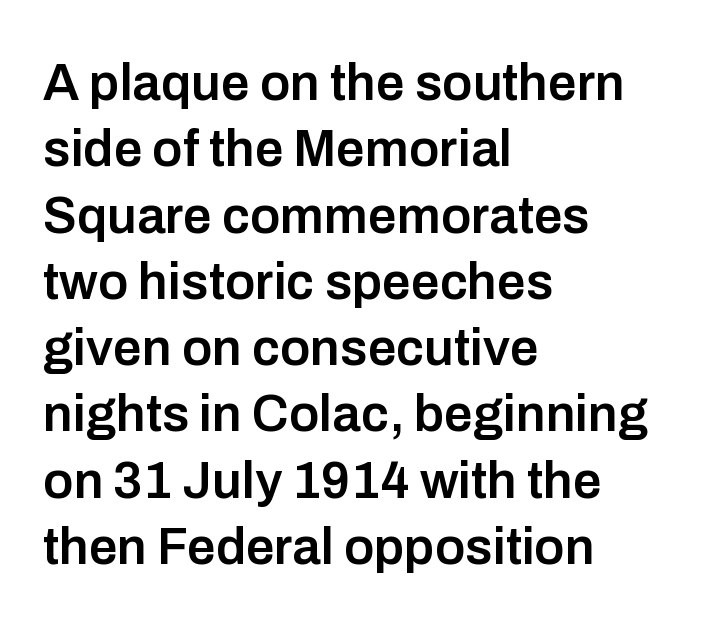
The image shows 51 px semibold sans-serif type, upright; set left-aligned, normal line spacing (1.3x), normal letter spacing, not underlined; low stroke contrast and a medium x-height.
